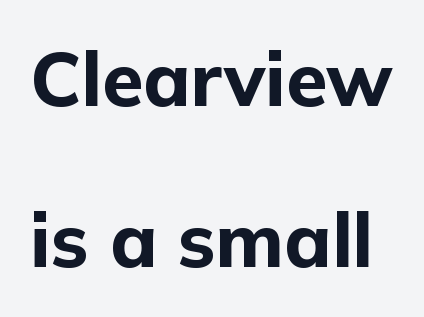
Q: Is the text bold? A: Yes.
Q: Is the text italic (slanted)? A: No, it is upright.
Q: Is the typeface a serif or a sans-serif typeface? A: Sans-serif.
Q: Is the text underlined? A: No.
Q: Is the spacing between letters normal or unusually wide? A: Normal.
Q: Is the spacing between lines tight, normal or loose? A: Loose.
Q: Width (condensed, normal, or wide)? A: Normal.
Q: Stroke contrast? A: Low.
Q: x-height? A: Medium.
Q: Monospaced? A: No.
